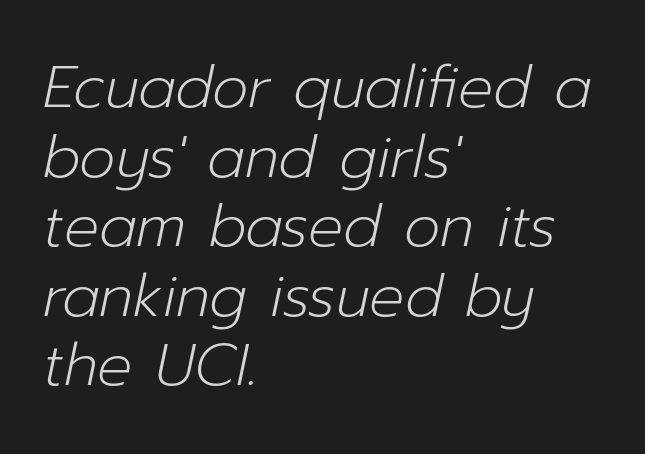
Looks like regular typesetting: each glyph gets only the width it needs. Notice how the passage keeps a crisp vertical edge on the left only. Words appear dense and cohesive because spacing is normal. Stems and bowls with no extra thickness — not bold. The baseline area is clear.
